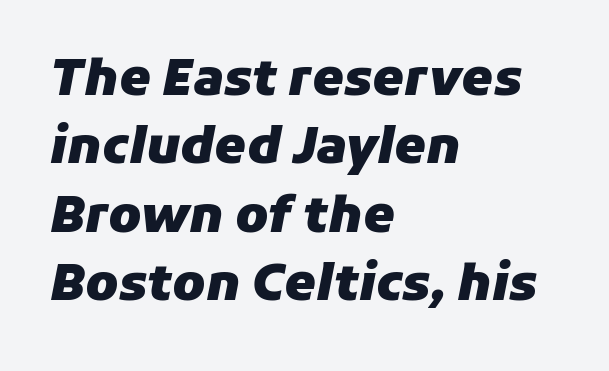
{"italic": "yes", "lean": "right", "slant_degrees": 11, "bold": "yes", "weight": "heavy", "width": "normal", "stroke_contrast": "low", "x_height": "medium", "monospaced": "no", "underline": "no", "align": "left", "line_spacing": "normal", "line_spacing_ratio": 1.37, "letter_spacing": "normal", "letter_spacing_em": 0.0, "glyph_px": 50}
